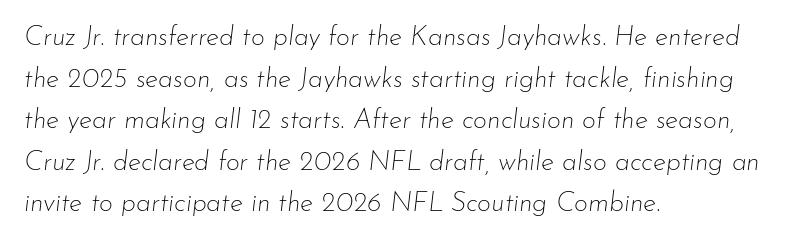
The image shows 27 px text type, italic (leaning right); set left-aligned, normal line spacing (1.54x), normal letter spacing, not underlined.
